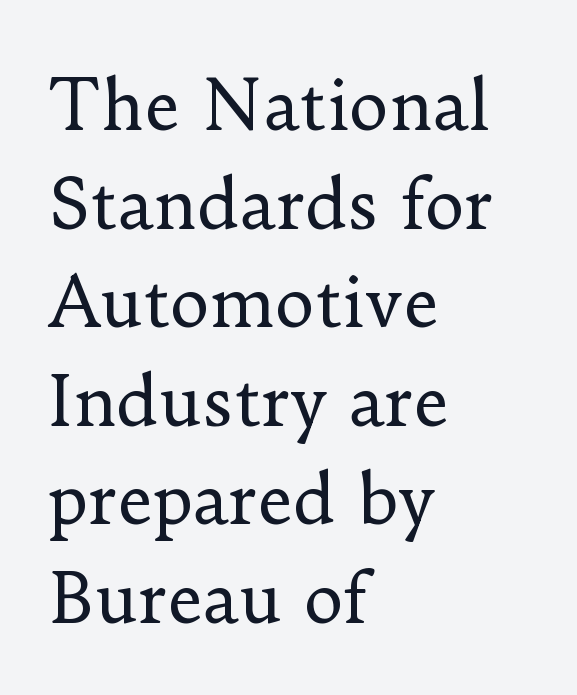
Think of a printed novel: that variable character pitch is what you see here. Posture: straight, roman, zero tilt. Regular leading. Unmarked baselines from the first word to the last. The paragraph shown leans on its left margin. Is the type heavy? It reads as light-to-regular instead.
